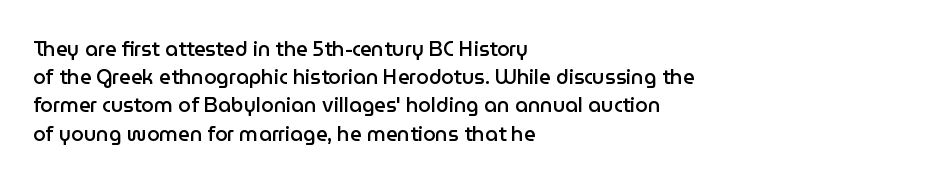
This is moderately heavy type, rendered in semibold. A bare baseline throughout the passage. Caption: standard tracking, unaltered. A typesetter would mark this as roman, not italic. The rows are spaced the way most documents space them. A classic flush-left, rag-right setting is used for this passage.
